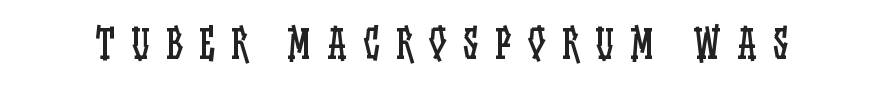
Q: Is the text bold? A: No.
Q: Is the text italic (slanted)? A: No, it is upright.
Q: Is the text underlined? A: No.
Q: Is the spacing between letters normal or unusually wide? A: Unusually wide.
Q: Width (condensed, normal, or wide)? A: Condensed.
Q: Stroke contrast? A: Low.
Q: x-height? A: Large.
Q: Monospaced? A: No.
